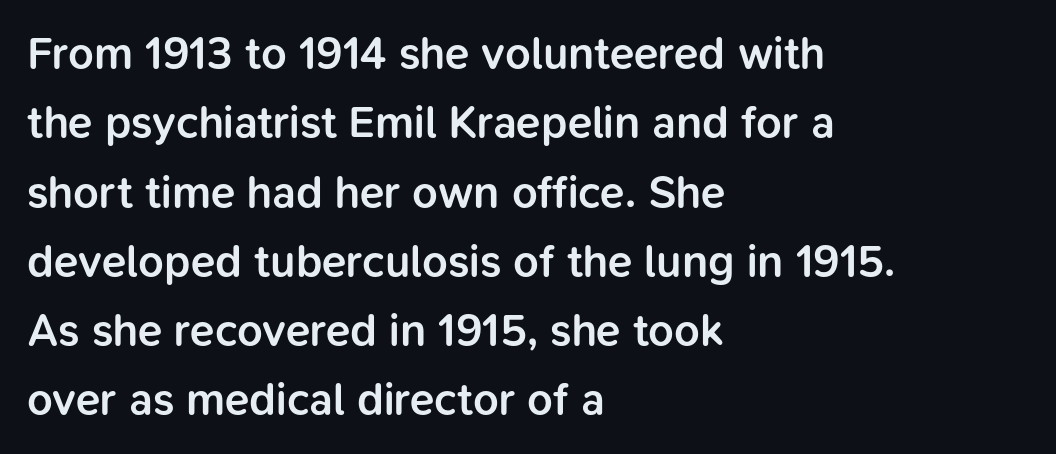
{"serif": "no", "italic": "no", "bold": "semi", "weight": "semibold", "width": "normal", "stroke_contrast": "low", "x_height": "medium", "monospaced": "no", "underline": "no", "align": "left", "line_spacing": "normal", "line_spacing_ratio": 1.54, "letter_spacing": "normal", "letter_spacing_em": 0.0, "glyph_px": 45}
